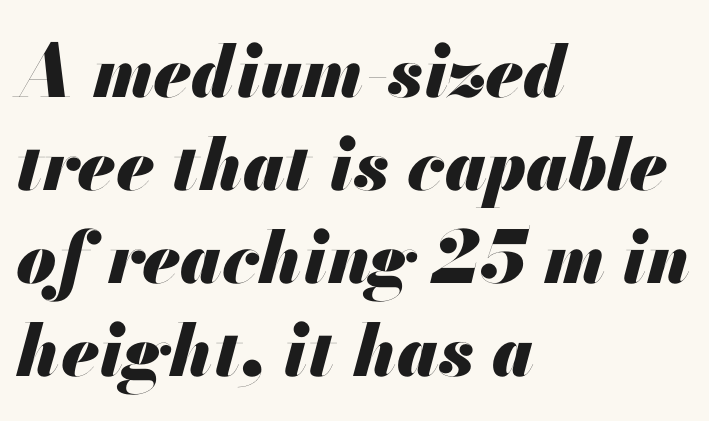
Q: Is the text bold? A: Yes.
Q: Is the text italic (slanted)? A: Yes, it leans right by about 13 degrees.
Q: Is the text underlined? A: No.
Q: How is the paragraph aligned? A: Left-aligned.
Q: Is the spacing between letters normal or unusually wide? A: Normal.
Q: Is the spacing between lines tight, normal or loose? A: Normal.
Q: Width (condensed, normal, or wide)? A: Normal.
Q: Stroke contrast? A: Medium.
Q: x-height? A: Small.
Q: Monospaced? A: No.
